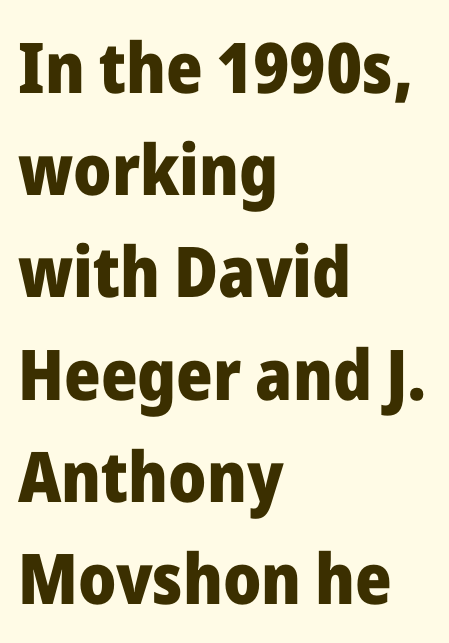
Q: Is the text bold? A: Yes.
Q: Is the text italic (slanted)? A: No, it is upright.
Q: Is the typeface a serif or a sans-serif typeface? A: Sans-serif.
Q: Is the text underlined? A: No.
Q: How is the paragraph aligned? A: Left-aligned.
Q: Is the spacing between letters normal or unusually wide? A: Normal.
Q: Is the spacing between lines tight, normal or loose? A: Normal.
Q: Width (condensed, normal, or wide)? A: Normal.
Q: Stroke contrast? A: Low.
Q: x-height? A: Medium.
Q: Monospaced? A: No.
